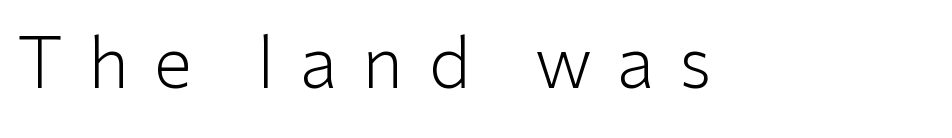
{"serif": "no", "italic": "no", "bold": "no", "weight": "light", "width": "normal", "stroke_contrast": "low", "x_height": "medium", "monospaced": "no", "underline": "no", "letter_spacing": "wide", "letter_spacing_em": 0.36, "glyph_px": 70}
